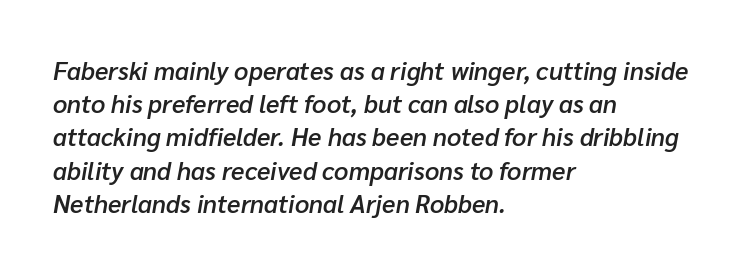
The image shows 25 px text type, italic (leaning right); set left-aligned, normal line spacing (1.33x), normal letter spacing, not underlined.
